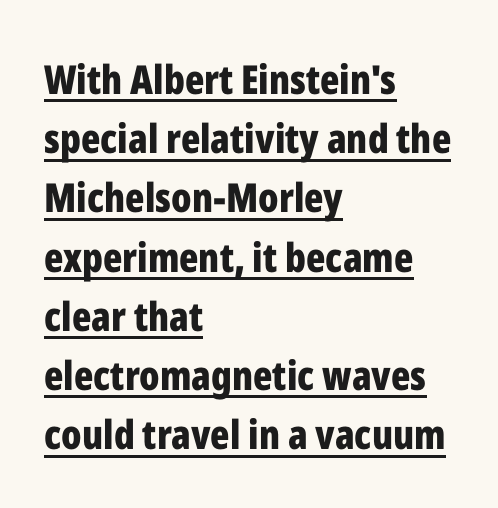
The image shows 40 px bold, condensed sans-serif type, upright; set left-aligned, normal line spacing (1.48x), normal letter spacing, underlined; low stroke contrast and a medium x-height.
